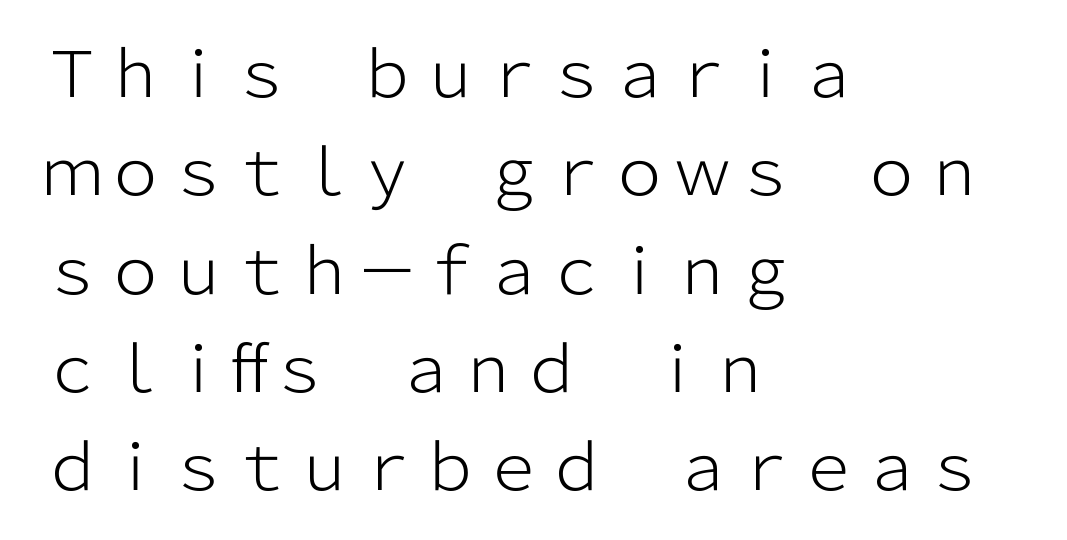
{"serif": "no", "italic": "no", "bold": "no", "weight": "light", "width": "normal", "stroke_contrast": "low", "x_height": "medium", "monospaced": "no", "underline": "no", "align": "left", "line_spacing": "normal", "line_spacing_ratio": 1.56, "letter_spacing": "normal", "letter_spacing_em": 0.0, "glyph_px": 63}
